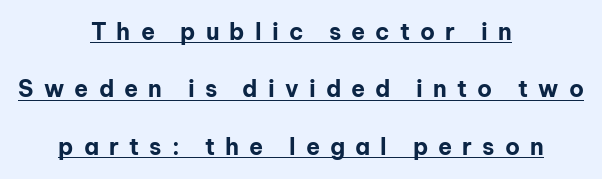
{"italic": "no", "bold": "yes", "underline": "yes", "align": "center", "line_spacing": "loose", "line_spacing_ratio": 2.5, "letter_spacing": "wide", "letter_spacing_em": 0.44, "glyph_px": 23}
